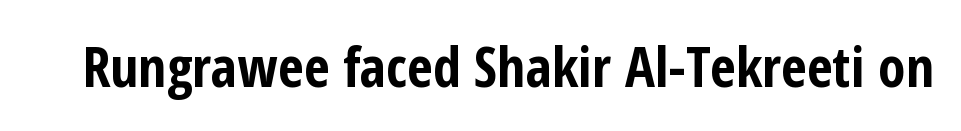
{"serif": "no", "italic": "no", "bold": "yes", "weight": "bold", "width": "condensed", "stroke_contrast": "low", "x_height": "medium", "monospaced": "no", "underline": "no", "letter_spacing": "normal", "letter_spacing_em": 0.0, "glyph_px": 56}
